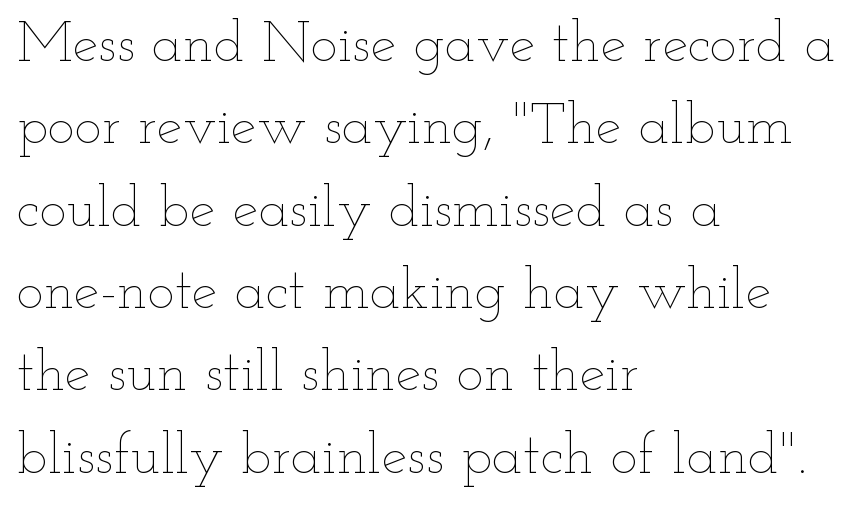
One-word summary of the alignment: left. The strip under each line holds only bare page. These glyphs show unthickened strokes, regular width or finer. Students, note that the glyphs here touch the page at normal intervals. Posture: upright roman. The space between consecutive lines is moderate.
